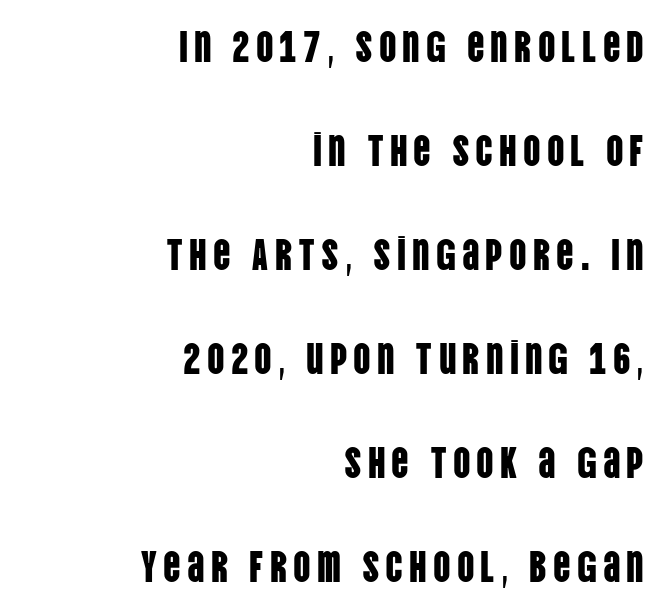
Q: Is the text italic (slanted)? A: No, it is upright.
Q: Is the typeface a serif or a sans-serif typeface? A: Sans-serif.
Q: Is the text underlined? A: No.
Q: How is the paragraph aligned? A: Right-aligned.
Q: Is the spacing between lines tight, normal or loose? A: Loose.
Q: Width (condensed, normal, or wide)? A: Condensed.
Q: Stroke contrast? A: Low.
Q: x-height? A: Large.
Q: Monospaced? A: No.
